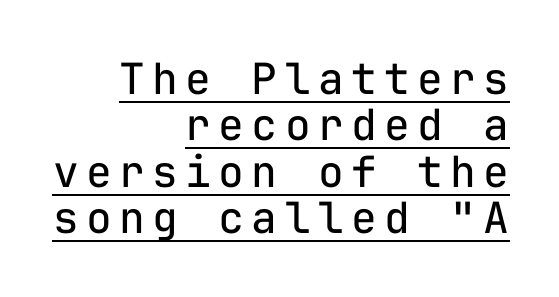
The image shows 43 px regular-weight sans-serif type, upright, monospaced; set right-aligned, tight line spacing (1.08x), underlined; low stroke contrast and a medium x-height.
